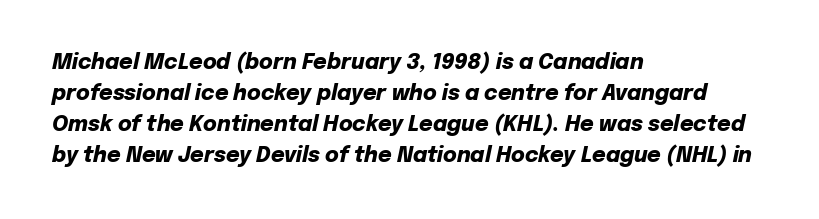
{"italic": "yes", "lean": "right", "slant_degrees": 12, "bold": "yes", "underline": "no", "align": "left", "line_spacing": "normal", "line_spacing_ratio": 1.47, "letter_spacing": "normal", "letter_spacing_em": 0.0, "glyph_px": 21}
